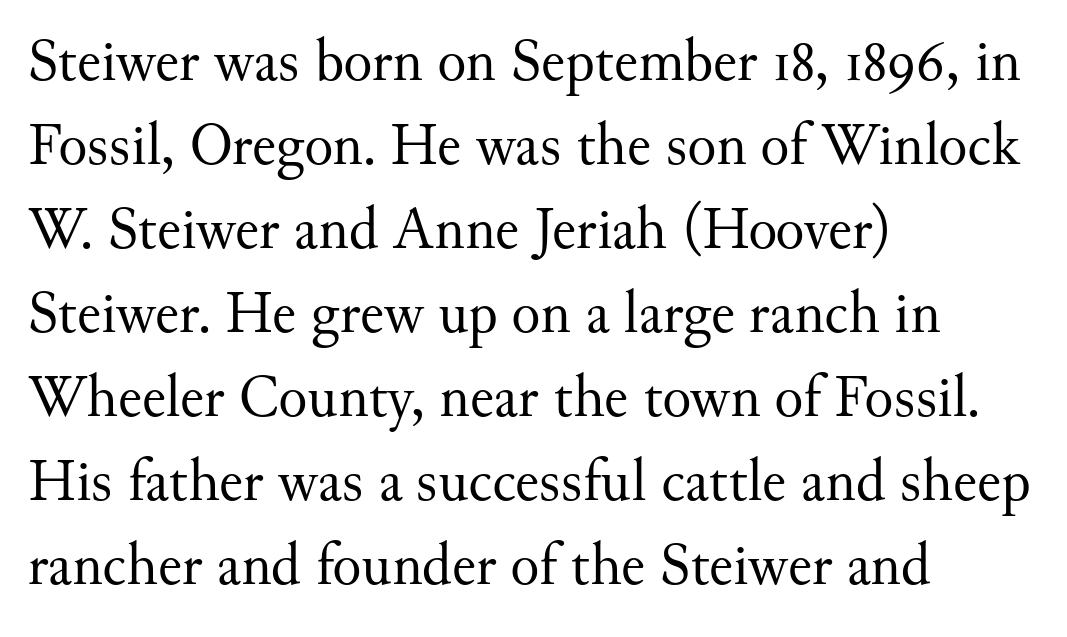
{"serif": "yes", "italic": "no", "bold": "no", "weight": "regular", "width": "normal", "stroke_contrast": "medium", "x_height": "small", "monospaced": "no", "underline": "no", "align": "left", "line_spacing": "normal", "line_spacing_ratio": 1.4, "letter_spacing": "normal", "letter_spacing_em": 0.0, "glyph_px": 60}
